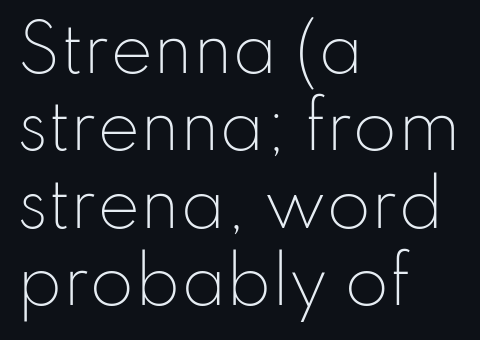
The image shows 64 px light sans-serif type, upright; set left-aligned, line spacing 1.21x, normal letter spacing, not underlined; low stroke contrast and a small x-height.
